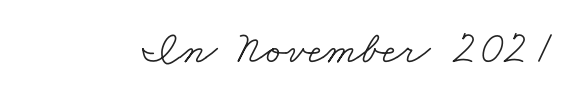
Q: Is the text bold? A: No.
Q: Is the typeface a serif or a sans-serif typeface? A: Serif.
Q: Is the text underlined? A: No.
Q: Is the spacing between letters normal or unusually wide? A: Normal.
Q: Width (condensed, normal, or wide)? A: Wide.
Q: Stroke contrast? A: Low.
Q: x-height? A: Small.
Q: Monospaced? A: No.
